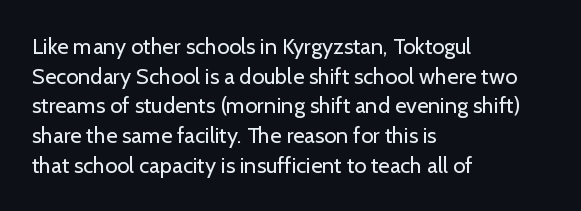
{"italic": "no", "bold": "no", "underline": "no", "align": "left", "line_spacing": "normal", "line_spacing_ratio": 1.35, "letter_spacing": "normal", "letter_spacing_em": 0.0, "glyph_px": 22}
